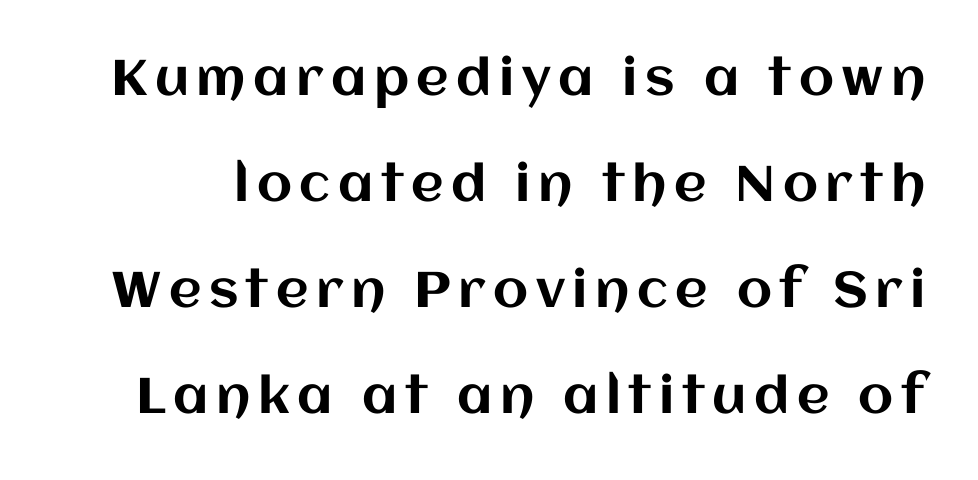
Q: Is the text italic (slanted)? A: No, it is upright.
Q: Is the text underlined? A: No.
Q: Is the spacing between lines tight, normal or loose? A: Loose.
Q: Width (condensed, normal, or wide)? A: Normal.
Q: Stroke contrast? A: Medium.
Q: x-height? A: Large.
Q: Monospaced? A: No.
